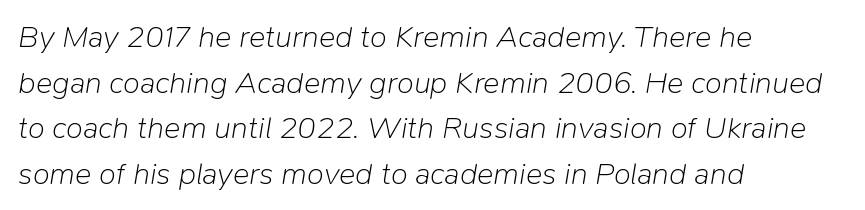
{"italic": "yes", "lean": "right", "slant_degrees": 9, "bold": "no", "weight": "light", "width": "normal", "stroke_contrast": "low", "x_height": "medium", "monospaced": "no", "underline": "no", "align": "left", "line_spacing": "normal", "line_spacing_ratio": 1.47, "letter_spacing": "normal", "letter_spacing_em": 0.0, "glyph_px": 31}
